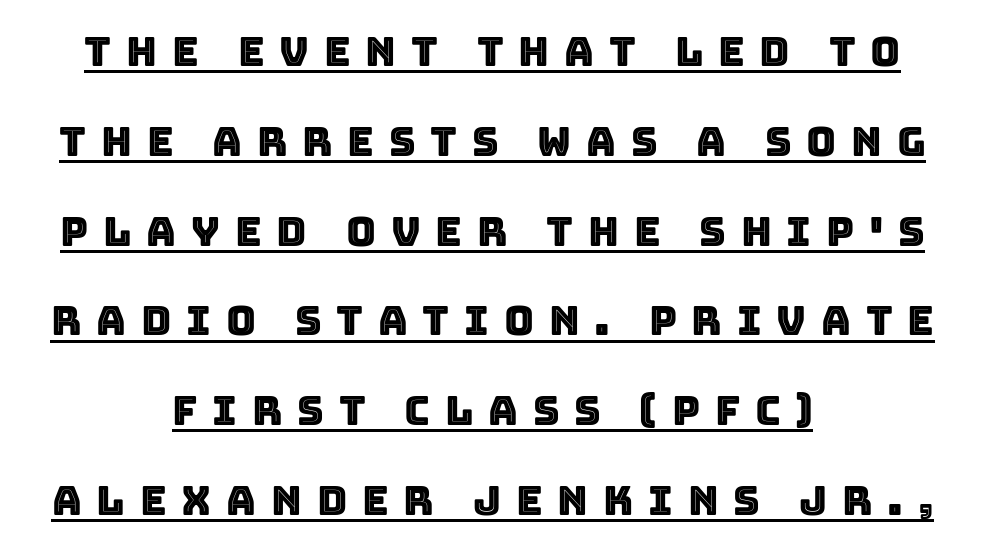
Q: Is the text italic (slanted)? A: No, it is upright.
Q: Is the text underlined? A: Yes.
Q: How is the paragraph aligned? A: Centered.
Q: Is the spacing between letters normal or unusually wide? A: Unusually wide.
Q: Is the spacing between lines tight, normal or loose? A: Loose.
Q: Width (condensed, normal, or wide)? A: Normal.
Q: x-height? A: Large.
Q: Monospaced? A: No.
